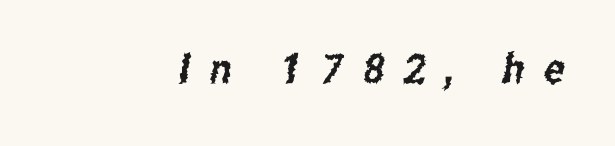
The image shows 41 px condensed sans-serif type; set unusually wide letter spacing (+0.47 em), not underlined; low stroke contrast and a medium x-height.
